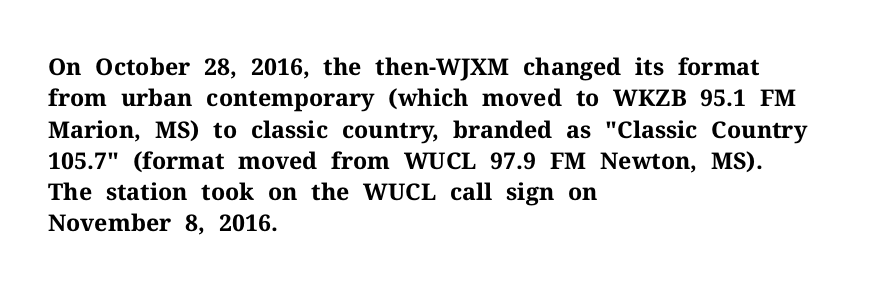
If you drew a line through each stem, it would be perfectly vertical. The face used here has the dense, thick strokes of a bold. All the whitespace from short lines collects on the right. Observe the ordinary spacing: letters are neighbours, not strangers. Rule under the text: the space is simply empty.
